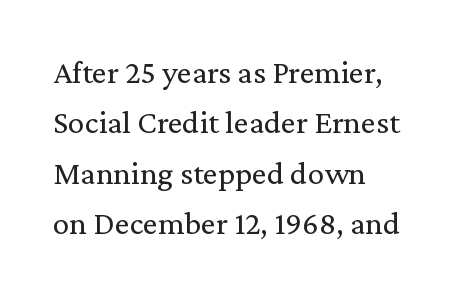
{"serif": "yes", "italic": "no", "bold": "no", "weight": "regular", "width": "normal", "stroke_contrast": "medium", "x_height": "medium", "monospaced": "no", "underline": "no", "align": "left", "line_spacing": "normal", "line_spacing_ratio": 1.53, "letter_spacing": "normal", "letter_spacing_em": 0.0, "glyph_px": 33}
